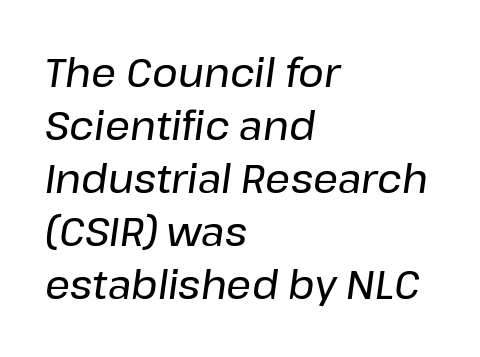
Tracking value appears to be zero — textbook default spacing. A classic flush-left, rag-right setting is used for this passage. The strip under each line holds only bare page. In terms of leading, this rendering sits right in the middle. There's an unmistakable incline to the writing here.
